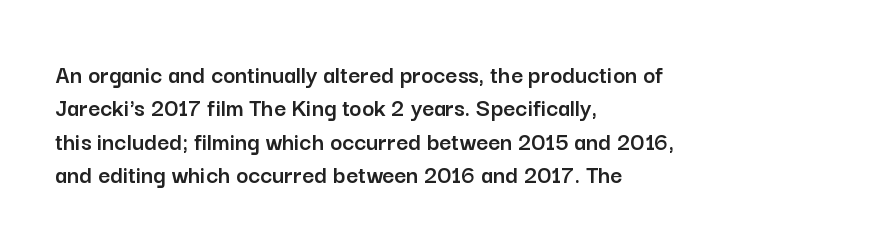
{"italic": "no", "underline": "no", "align": "left", "line_spacing": "normal", "line_spacing_ratio": 1.28, "letter_spacing": "normal", "letter_spacing_em": 0.0, "glyph_px": 26}
